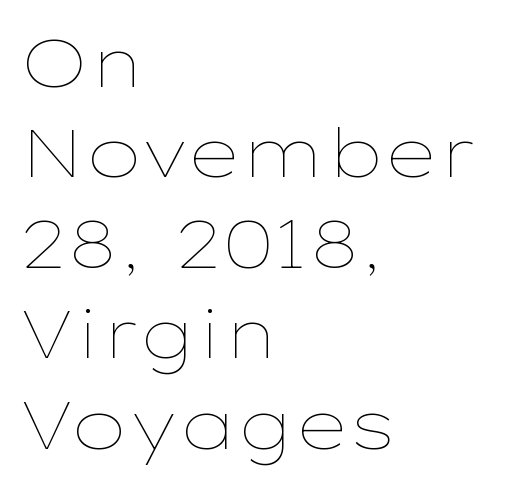
{"italic": "no", "bold": "no", "weight": "thin", "width": "wide", "stroke_contrast": "low", "x_height": "medium", "monospaced": "no", "underline": "no", "align": "left", "line_spacing": "normal", "line_spacing_ratio": 1.33, "letter_spacing": "normal", "letter_spacing_em": 0.0, "glyph_px": 68}
